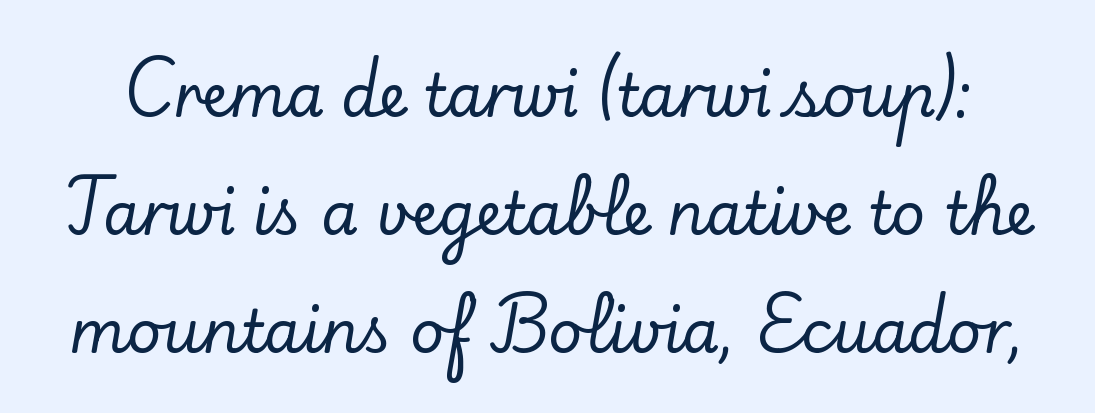
The designer went with a serif here, giving each stem small feet. Default kerning and tracking; the words read as compact shapes. The space directly below the letters is spotless. Leading is clearly above the norm, producing a sparse column. The passage shown is typed in a proportional face where columns would drift.
